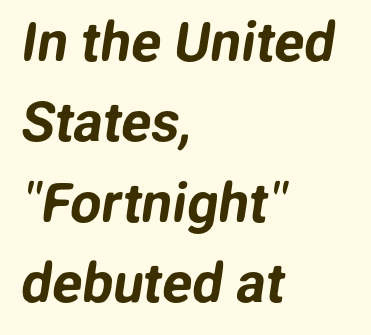
The image shows 55 px sans-serif type; set left-aligned, normal line spacing (1.46x), normal letter spacing, not underlined; low stroke contrast and a medium x-height.
